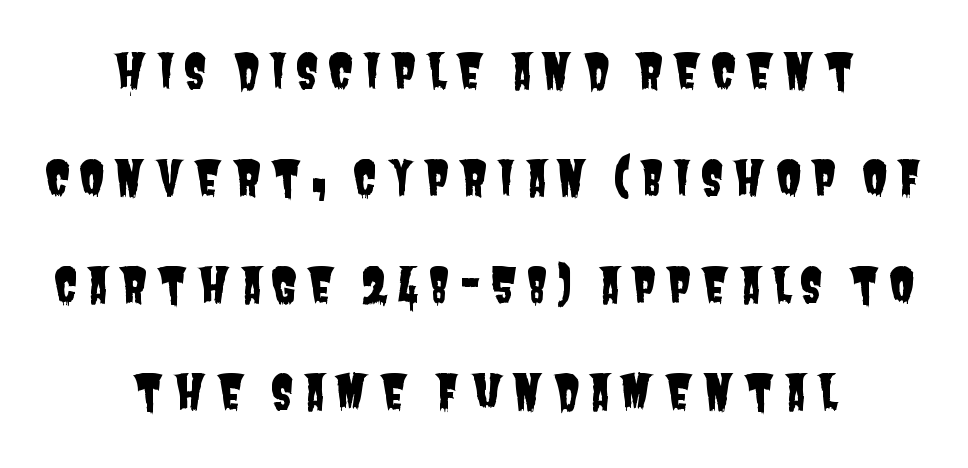
{"serif": "no", "width": "condensed", "stroke_contrast": "low", "x_height": "large", "monospaced": "no", "underline": "no", "align": "center", "line_spacing": "loose", "line_spacing_ratio": 2.28, "glyph_px": 47}
